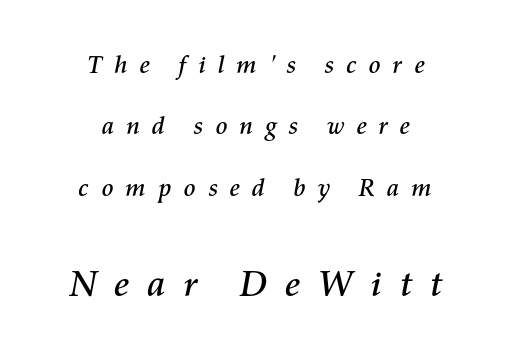
Of the two passages, the one underneath uses the larger point size. The typography opts for an oblique posture over an upright one. The space between consecutive lines is lavish. Is this a fixed-width face? No — the glyphs have proportional, varying widths. Inter-character spacing is expanded well beyond the font's built-in metrics. No word sits above an underline.
